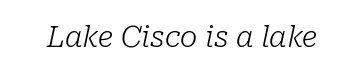
The text was rendered using a seriffed face with decorative stroke endings. The strip under each line holds only bare page. Between one letter and the next there's only the usual sliver of space. Each stroke keeps to a modest, everyday thickness or less.
